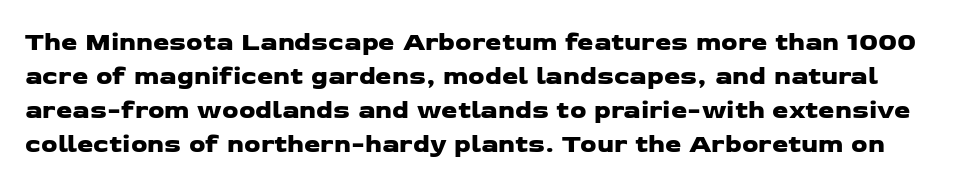
{"underline": "no", "line_spacing": "normal", "line_spacing_ratio": 1.31, "letter_spacing": "normal", "letter_spacing_em": 0.0, "glyph_px": 26}
